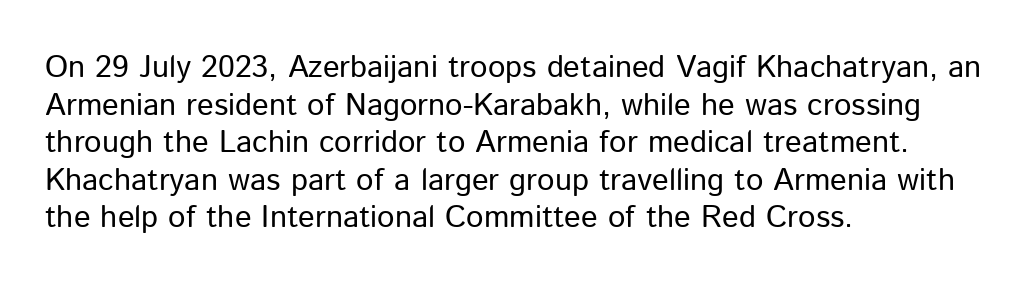
{"serif": "no", "italic": "no", "bold": "no", "weight": "regular", "width": "normal", "stroke_contrast": "low", "x_height": "medium", "monospaced": "no", "underline": "no", "align": "left", "line_spacing_ratio": 1.21, "letter_spacing": "normal", "letter_spacing_em": 0.0, "glyph_px": 31}
